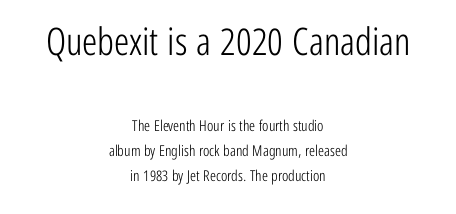
Posture: upright roman. A typesetter would call this zero additional tracking. The area under the type is left untouched. Proportional: the letters do not fall into vertical columns. Block one is the big one; block two sits smaller underneath. Counters stay open thanks to moderate or lighter strokes.
